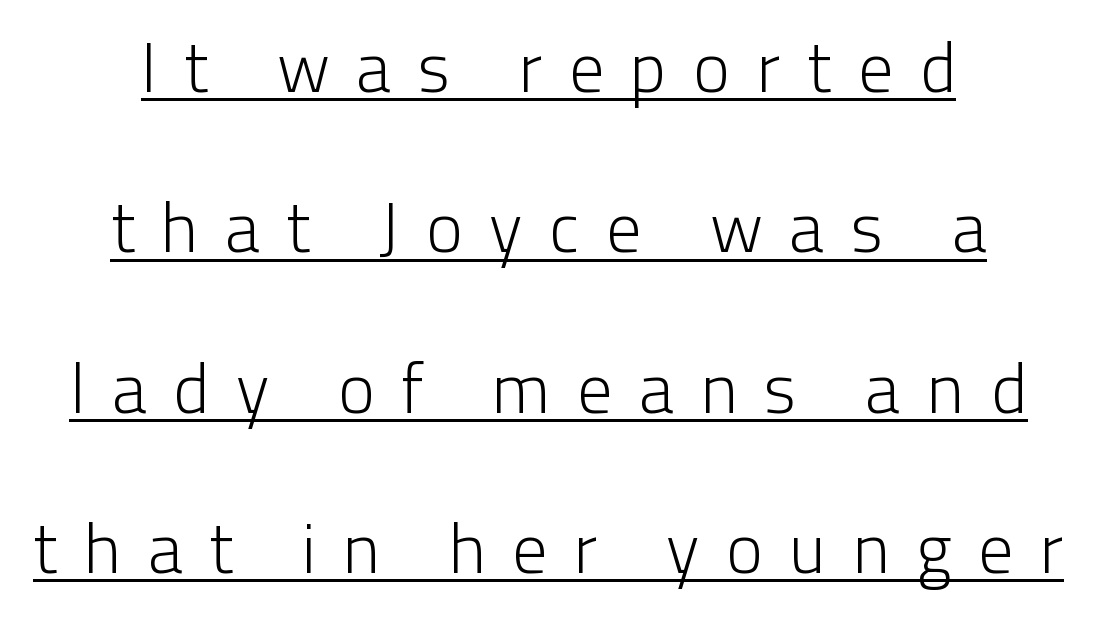
{"serif": "no", "italic": "no", "bold": "no", "weight": "light", "width": "normal", "stroke_contrast": "low", "x_height": "medium", "monospaced": "no", "underline": "yes", "align": "center", "line_spacing": "loose", "line_spacing_ratio": 2.29, "letter_spacing": "wide", "letter_spacing_em": 0.38, "glyph_px": 70}
